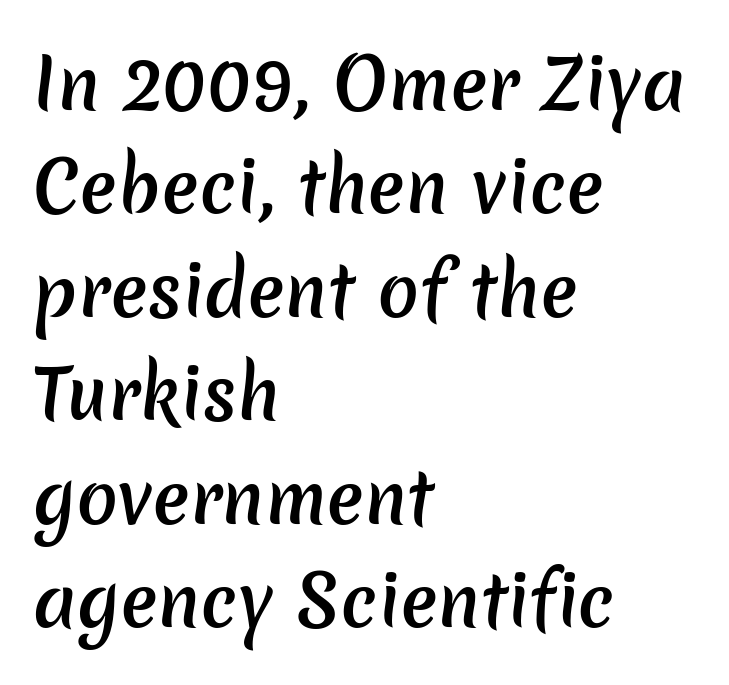
{"serif": "no", "bold": "semi", "weight": "semibold", "width": "normal", "stroke_contrast": "low", "x_height": "medium", "monospaced": "no", "underline": "no", "align": "left", "line_spacing": "normal", "line_spacing_ratio": 1.5, "letter_spacing": "normal", "letter_spacing_em": 0.0, "glyph_px": 69}
